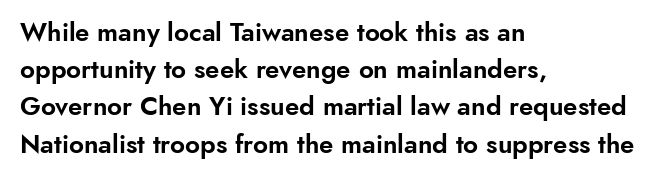
{"italic": "no", "underline": "no", "align": "left", "line_spacing": "normal", "line_spacing_ratio": 1.43, "letter_spacing": "normal", "letter_spacing_em": 0.0, "glyph_px": 26}
